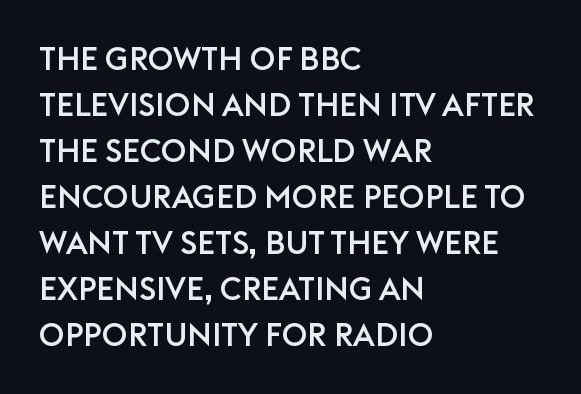
The image shows 32 px sans-serif type, upright; set left-aligned, normal line spacing (1.44x), normal letter spacing, not underlined; low stroke contrast and a large x-height.
